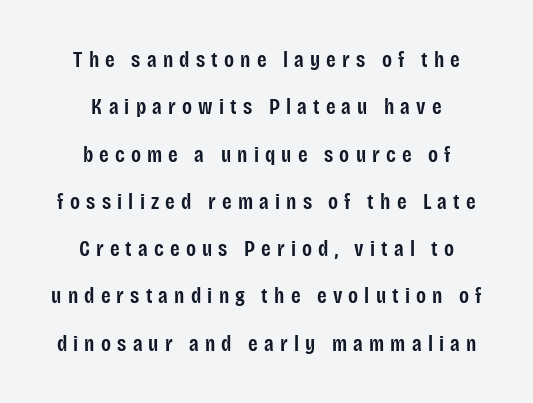
Ascenders rise straight up at ninety degrees. The passage shown is not underscored anywhere. Each line is balanced around a shared central axis. Set as a demibold, roughly 600 on the weight scale. Honestly, the letter spacing is so wide it's the main thing you notice.
